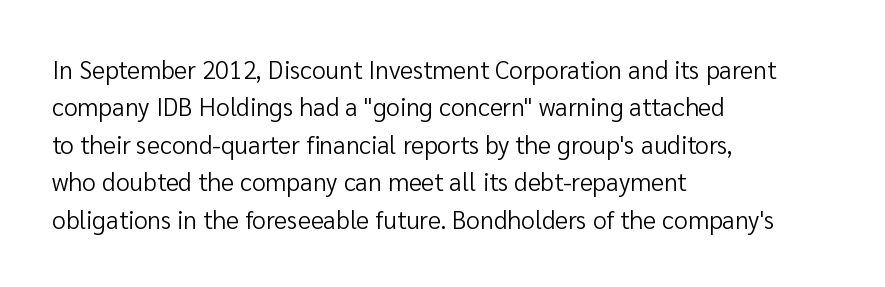
The image shows 25 px text type, upright; set left-aligned, normal line spacing (1.5x), normal letter spacing, not underlined.
